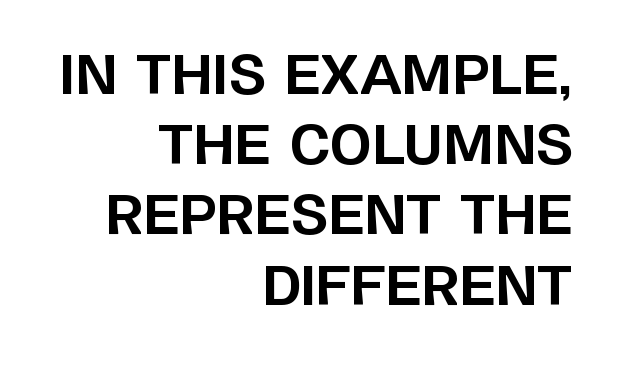
{"serif": "no", "italic": "no", "bold": "yes", "weight": "bold", "width": "normal", "stroke_contrast": "low", "x_height": "large", "monospaced": "no", "underline": "no", "align": "right", "line_spacing": "normal", "line_spacing_ratio": 1.3, "letter_spacing": "normal", "letter_spacing_em": 0.0, "glyph_px": 54}
